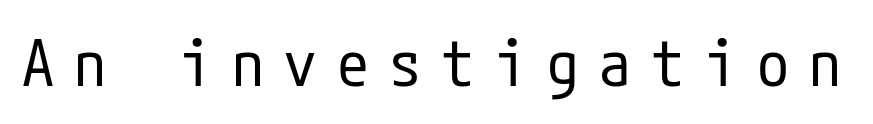
{"serif": "no", "italic": "no", "bold": "no", "weight": "regular", "width": "condensed", "stroke_contrast": "low", "x_height": "medium", "underline": "no", "letter_spacing": "wide", "letter_spacing_em": 0.32, "glyph_px": 64}
